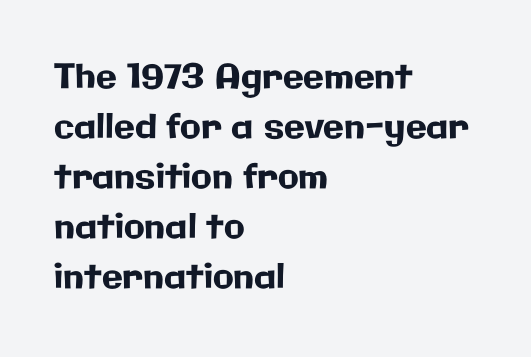
Lines of text with bare space underneath. One glance says typical: line gaps are just what's usual. Note the varied advance widths — an 'i' is clearly narrower than an 'm'. Style check: upright. The setting favours the left margin, as ordinary paragraphs usually do. Does extra space separate the letters? No, they use regular spacing.
